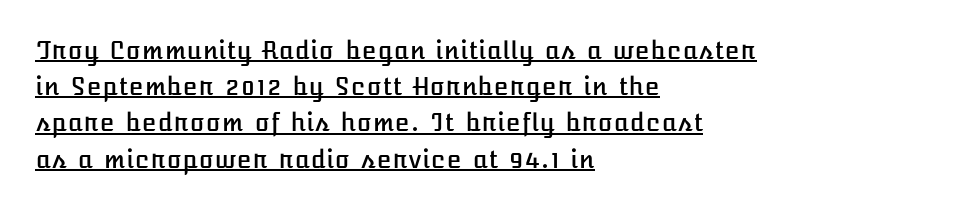
The image shows 24 px text type, upright; set left-aligned, normal line spacing (1.51x), normal letter spacing, underlined.
